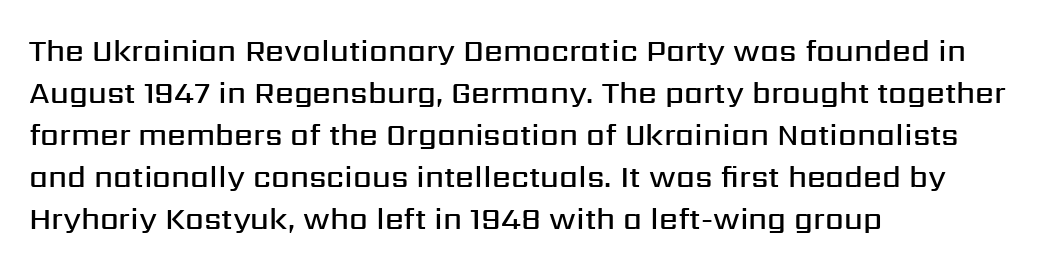
Summary of vertical rhythm: regular, with standard interline spacing. The passage shown is typed in a proportional face where columns would drift. These lines were composed using upright roman letters. The baseline area is clear. A sans-serif font was chosen for this passage. Does the copy run flush right? No — it runs flush left.
